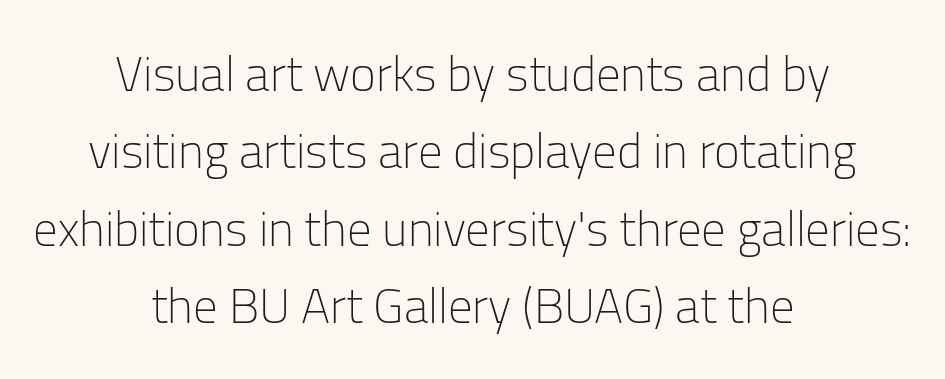
The image shows 49 px light sans-serif type, upright; set centered, normal line spacing (1.58x), normal letter spacing, not underlined; low stroke contrast and a medium x-height.
